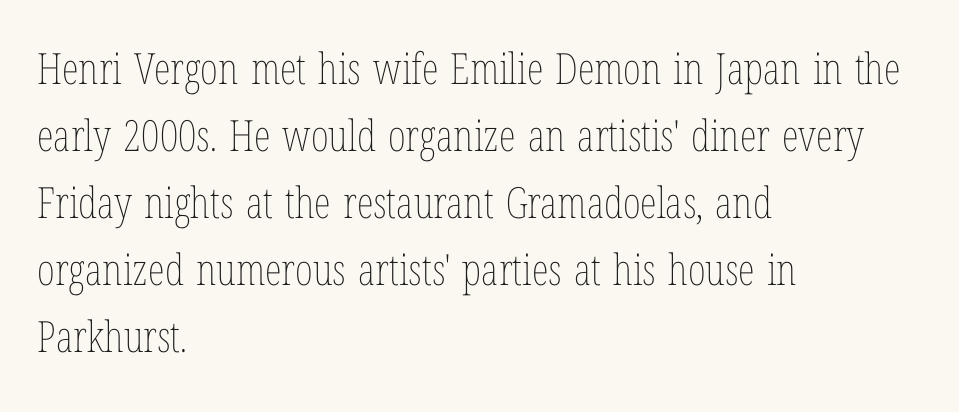
Q: Is the text bold? A: No.
Q: Is the text italic (slanted)? A: No, it is upright.
Q: Is the text underlined? A: No.
Q: How is the paragraph aligned? A: Left-aligned.
Q: Is the spacing between letters normal or unusually wide? A: Normal.
Q: Is the spacing between lines tight, normal or loose? A: Normal.
Q: Width (condensed, normal, or wide)? A: Condensed.
Q: Stroke contrast? A: Low.
Q: x-height? A: Medium.
Q: Monospaced? A: No.
